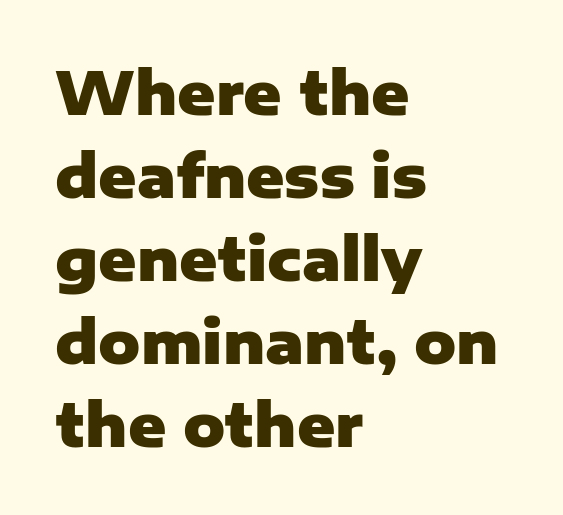
The image shows 58 px heavy sans-serif type, upright; set left-aligned, normal line spacing (1.43x), normal letter spacing, not underlined; low stroke contrast and a medium x-height.
